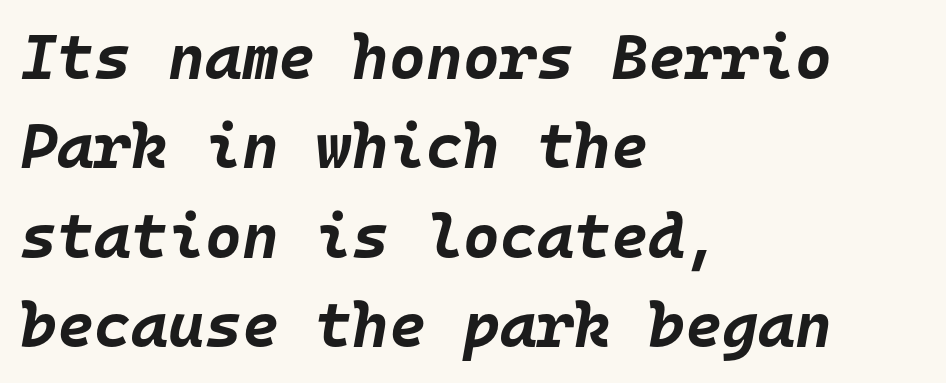
{"italic": "yes", "lean": "right", "slant_degrees": 10, "bold": "yes", "weight": "bold", "width": "normal", "stroke_contrast": "low", "x_height": "large", "monospaced": "yes", "underline": "no", "align": "left", "line_spacing": "normal", "line_spacing_ratio": 1.42, "letter_spacing": "normal", "letter_spacing_em": 0.0, "glyph_px": 63}
